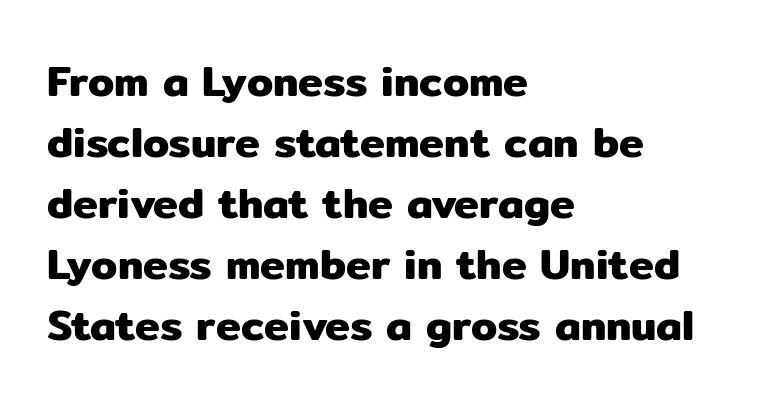
The image shows 42 px sans-serif type, upright; set left-aligned, normal line spacing (1.45x), normal letter spacing, not underlined; low stroke contrast and a medium x-height.
